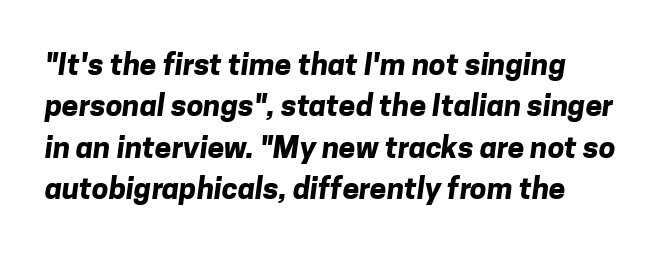
{"serif": "no", "bold": "yes", "weight": "bold", "width": "normal", "stroke_contrast": "low", "x_height": "medium", "monospaced": "no", "underline": "no", "align": "left", "line_spacing": "normal", "line_spacing_ratio": 1.38, "letter_spacing": "normal", "letter_spacing_em": 0.0, "glyph_px": 30}
